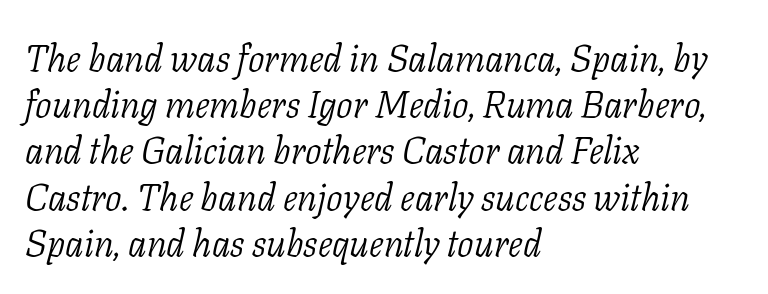
Q: Is the text bold? A: No.
Q: Is the text italic (slanted)? A: Yes, it leans right by about 11 degrees.
Q: Is the typeface a serif or a sans-serif typeface? A: Serif.
Q: Is the text underlined? A: No.
Q: How is the paragraph aligned? A: Left-aligned.
Q: Is the spacing between letters normal or unusually wide? A: Normal.
Q: Is the spacing between lines tight, normal or loose? A: Normal.
Q: Width (condensed, normal, or wide)? A: Normal.
Q: Stroke contrast? A: Low.
Q: x-height? A: Medium.
Q: Monospaced? A: No.
